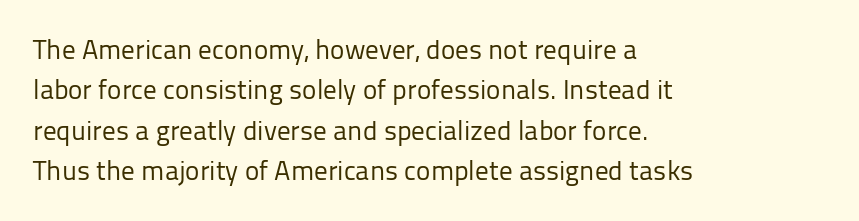
The image shows 27 px text type, upright; set left-aligned, normal line spacing (1.5x), normal letter spacing, not underlined.
